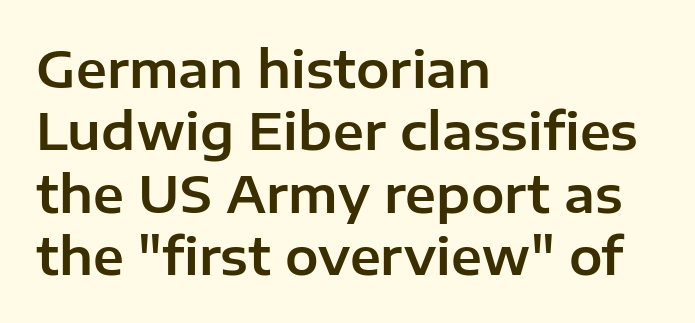
The image shows 50 px sans-serif type, upright; set left-aligned, normal line spacing (1.25x), normal letter spacing, not underlined; low stroke contrast and a medium x-height.
